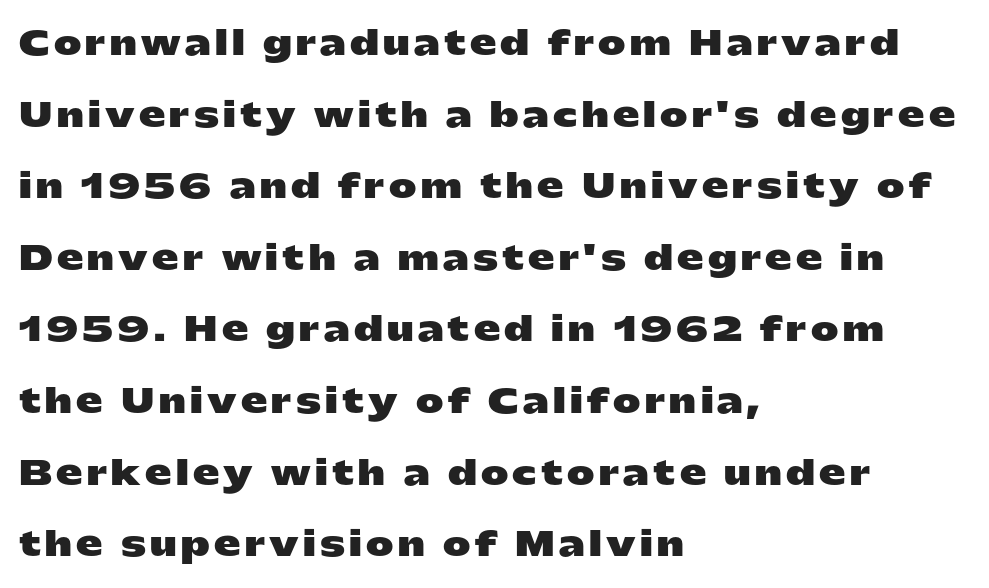
Q: Is the text bold? A: Yes.
Q: Is the text italic (slanted)? A: No, it is upright.
Q: Is the typeface a serif or a sans-serif typeface? A: Sans-serif.
Q: Is the text underlined? A: No.
Q: How is the paragraph aligned? A: Left-aligned.
Q: Is the spacing between lines tight, normal or loose? A: Loose.
Q: Width (condensed, normal, or wide)? A: Wide.
Q: Stroke contrast? A: Low.
Q: x-height? A: Medium.
Q: Monospaced? A: No.
